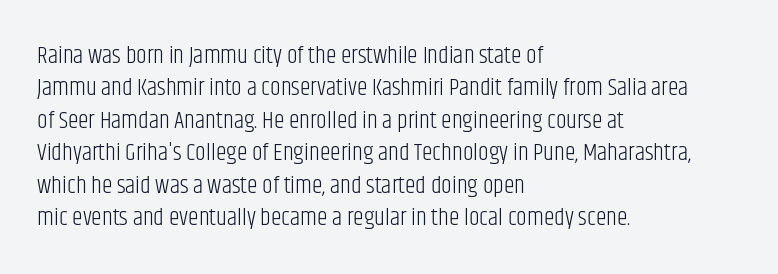
{"italic": "no", "bold": "no", "underline": "no", "align": "left", "line_spacing": "normal", "line_spacing_ratio": 1.35, "letter_spacing": "normal", "letter_spacing_em": 0.0, "glyph_px": 24}
